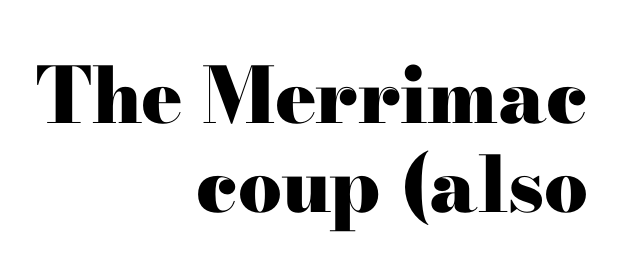
The image shows 77 px heavy, wide serif type, upright; set right-aligned, tight line spacing (1.15x), normal letter spacing, not underlined; high stroke contrast and a small x-height.
